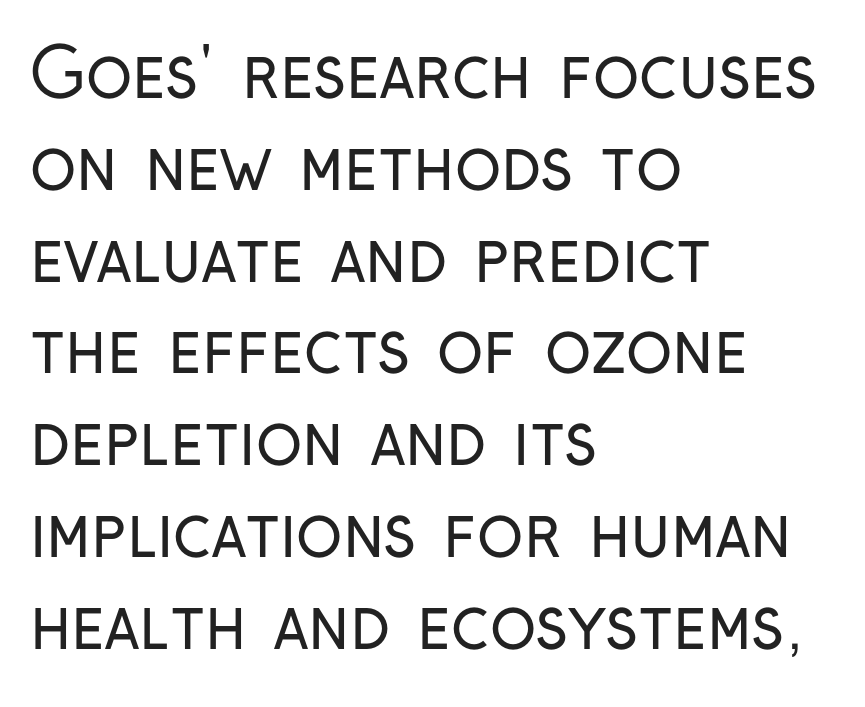
Q: Is the text bold? A: No.
Q: Is the text italic (slanted)? A: No, it is upright.
Q: Is the typeface a serif or a sans-serif typeface? A: Sans-serif.
Q: Is the text underlined? A: No.
Q: How is the paragraph aligned? A: Left-aligned.
Q: Is the spacing between letters normal or unusually wide? A: Normal.
Q: Is the spacing between lines tight, normal or loose? A: Normal.
Q: Width (condensed, normal, or wide)? A: Condensed.
Q: Stroke contrast? A: Low.
Q: x-height? A: Medium.
Q: Monospaced? A: No.
